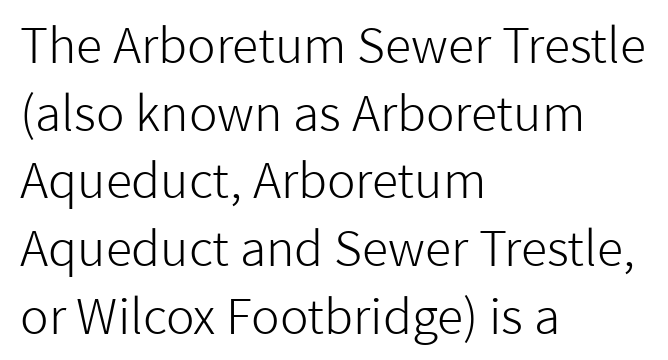
{"serif": "no", "italic": "no", "bold": "no", "weight": "light", "width": "normal", "stroke_contrast": "low", "x_height": "medium", "monospaced": "no", "underline": "no", "align": "left", "line_spacing": "normal", "line_spacing_ratio": 1.41, "letter_spacing": "normal", "letter_spacing_em": 0.0, "glyph_px": 48}
